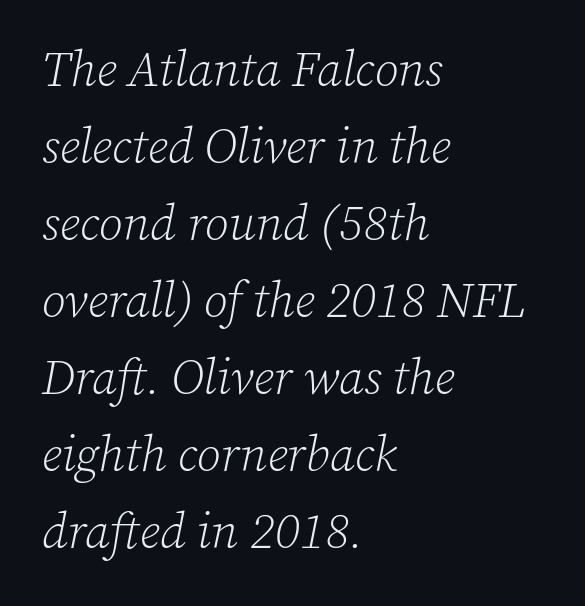
The image shows 49 px light serif type, italic (leaning right); set left-aligned, normal line spacing (1.57x), normal letter spacing, not underlined; low stroke contrast and a medium x-height.
